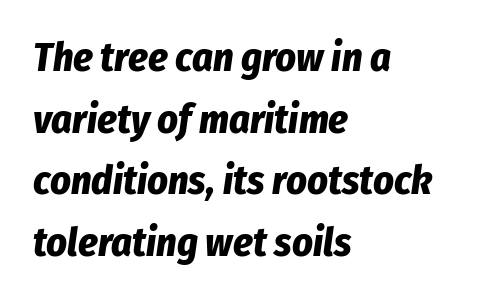
The image shows 40 px bold, condensed type, italic (leaning right); set left-aligned, normal line spacing (1.54x), normal letter spacing, not underlined; low stroke contrast and a medium x-height.
